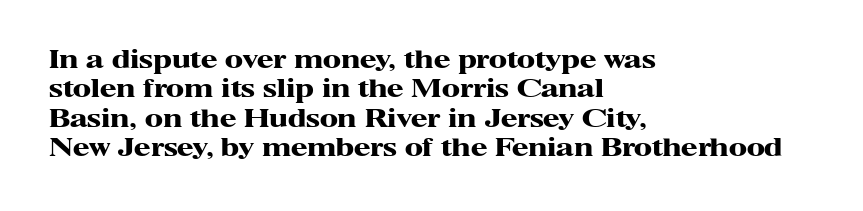
Check the space under the baseline: it is left empty. Words appear dense and cohesive because spacing is normal. Summary of weight: heavy, a full bold. Caption: multi-line text, flush left, ragged right.
